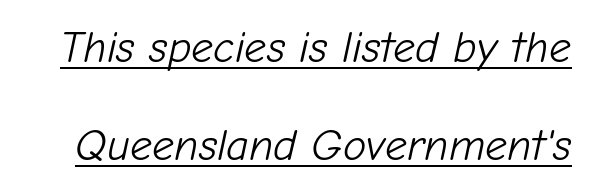
Q: Is the text bold? A: No.
Q: Is the text italic (slanted)? A: Yes, it leans right by about 12 degrees.
Q: Is the text underlined? A: Yes.
Q: Is the spacing between letters normal or unusually wide? A: Normal.
Q: Is the spacing between lines tight, normal or loose? A: Loose.
Q: Width (condensed, normal, or wide)? A: Normal.
Q: Stroke contrast? A: Low.
Q: x-height? A: Medium.
Q: Monospaced? A: No.
